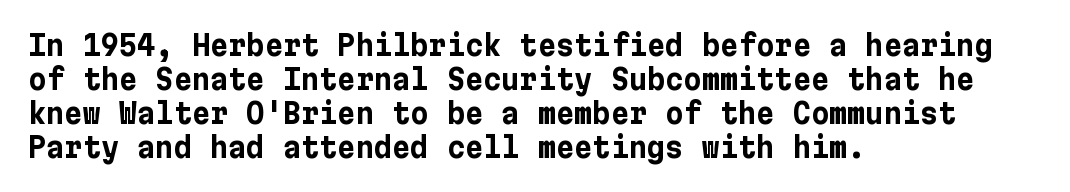
Is this a sans? Yes — the strokes have no serifs. Every character sits straight up, as roman type does. The baseline area is clear. Its strokes are broad and dark, the hallmark of bold type. Is the letter spacing exaggerated? No — it looks like the ordinary default. In CSS terms this would be text-align: left.
